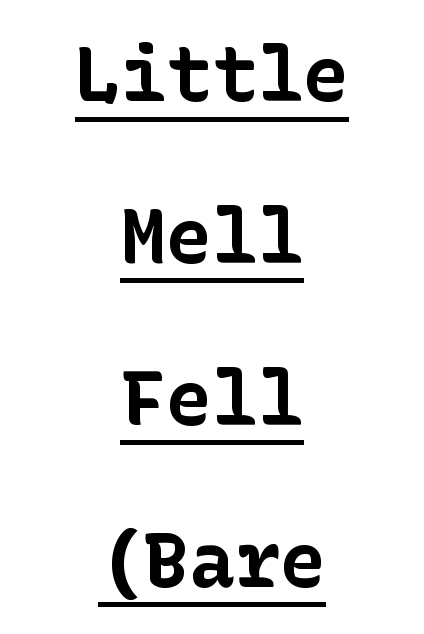
This sample trades compactness for vertical openness between lines. The horizontal fit of the characters is conventional and even. The letters stand upright; this is a roman face. Beneath each row of characters lies a ruled line.
